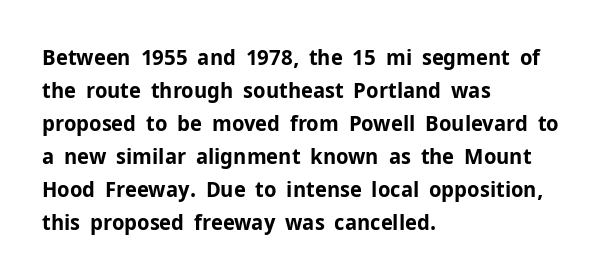
The image shows 22 px bold type, upright; set left-aligned, normal line spacing (1.5x), normal letter spacing, not underlined.
